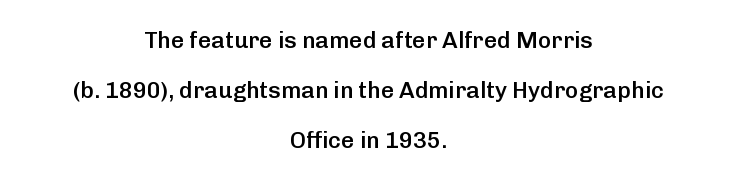
Q: Is the text bold? A: Semi-bold.
Q: Is the text italic (slanted)? A: No, it is upright.
Q: Is the text underlined? A: No.
Q: How is the paragraph aligned? A: Centered.
Q: Is the spacing between letters normal or unusually wide? A: Normal.
Q: Is the spacing between lines tight, normal or loose? A: Loose.
